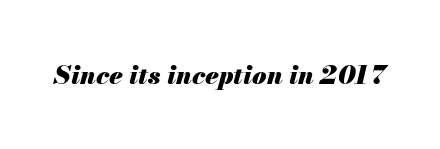
The face used here has a pronounced slope to its letters. Words float on clear page, feet unadorned. Spacing between characters is what you'd get straight out of the box. Thick stems and heavy bowls — unmistakably bold.
